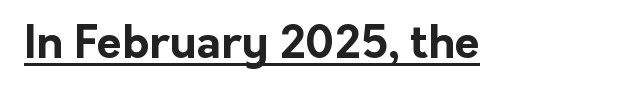
{"serif": "no", "italic": "no", "bold": "yes", "weight": "bold", "width": "normal", "stroke_contrast": "low", "x_height": "medium", "monospaced": "no", "underline": "yes", "letter_spacing": "normal", "letter_spacing_em": 0.0, "glyph_px": 45}
